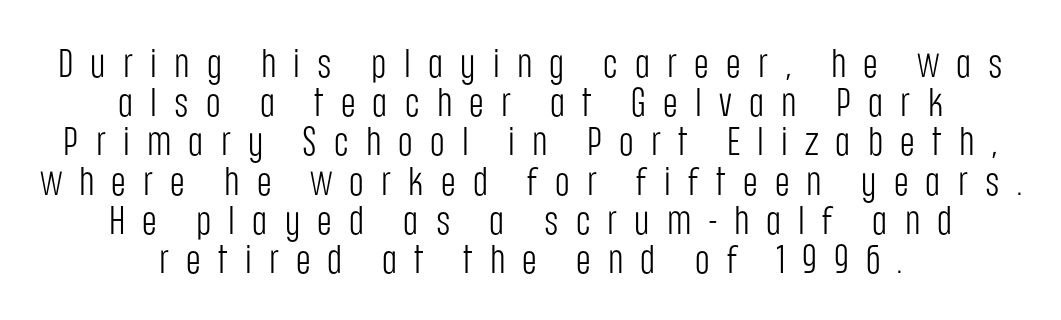
The area under the type is left untouched. Stroke mass is kept to a normal reading level or below. This sample uses a sans-serif face. Neither beginnings nor endings align; midpoints do. How would I describe the line gaps? Narrow and economical.
